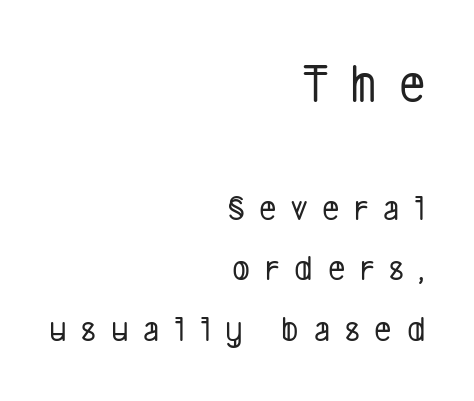
The image shows 56 px condensed sans-serif type; set right-aligned, normal line spacing (1.63x), unusually wide letter spacing (+0.4 em), not underlined; the first (top) block is 1.51x larger; low stroke contrast and a medium x-height.
